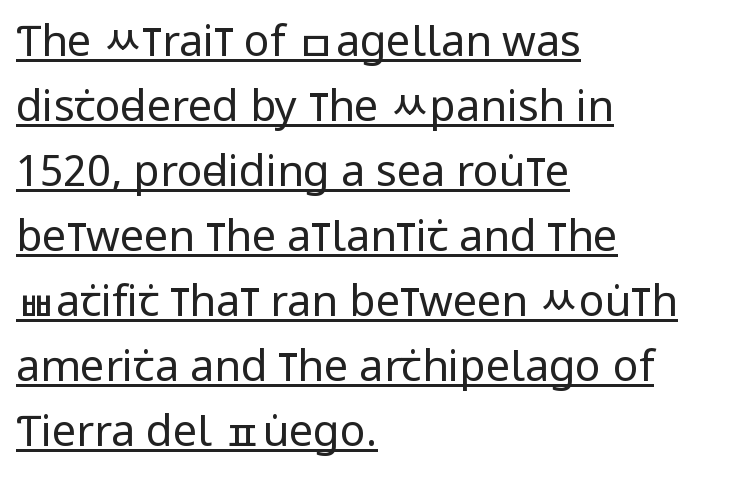
Q: Is the text bold? A: No.
Q: Is the text italic (slanted)? A: No, it is upright.
Q: Is the typeface a serif or a sans-serif typeface? A: Sans-serif.
Q: Is the text underlined? A: Yes.
Q: How is the paragraph aligned? A: Left-aligned.
Q: Is the spacing between letters normal or unusually wide? A: Normal.
Q: Is the spacing between lines tight, normal or loose? A: Normal.
Q: Width (condensed, normal, or wide)? A: Condensed.
Q: Stroke contrast? A: Low.
Q: x-height? A: Large.
Q: Monospaced? A: No.
